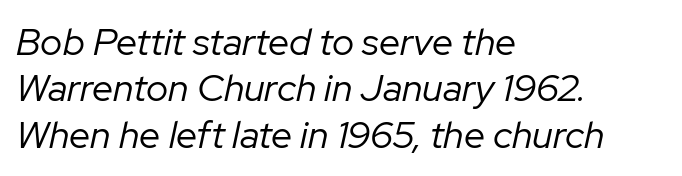
Q: Is the text bold? A: No.
Q: Is the text italic (slanted)? A: Yes, it leans right by about 12 degrees.
Q: Is the text underlined? A: No.
Q: How is the paragraph aligned? A: Left-aligned.
Q: Is the spacing between letters normal or unusually wide? A: Normal.
Q: Width (condensed, normal, or wide)? A: Normal.
Q: Stroke contrast? A: Low.
Q: x-height? A: Medium.
Q: Monospaced? A: No.
